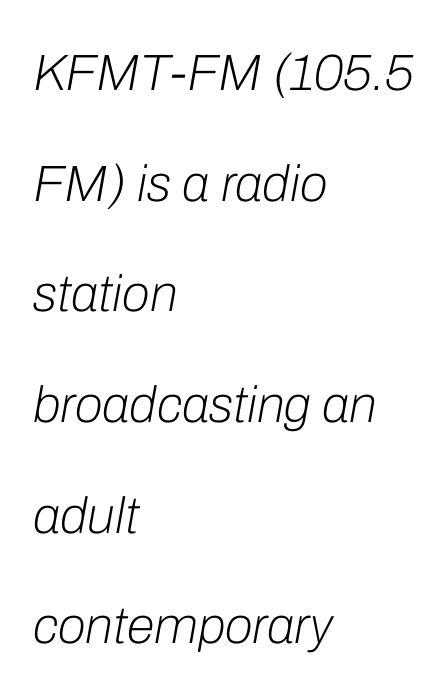
The line texture is even and compact thanks to regular tracking. The passage shown is not underscored anywhere. Whoever set this chose breathing room over compactness in the vertical rhythm. Characters are canted at an angle relative to the baseline's perpendicular. A typesetter would call this proportional, since set widths differ per character. Alignment: flush left.
